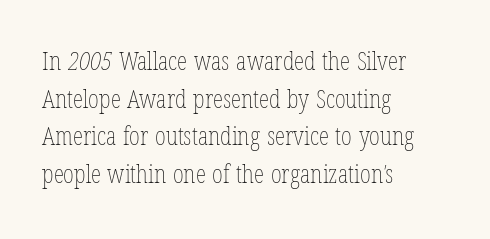
Q: Is the text bold? A: No.
Q: Is the text underlined? A: No.
Q: How is the paragraph aligned? A: Left-aligned.
Q: Is the spacing between letters normal or unusually wide? A: Normal.
Q: Is the spacing between lines tight, normal or loose? A: Normal.
